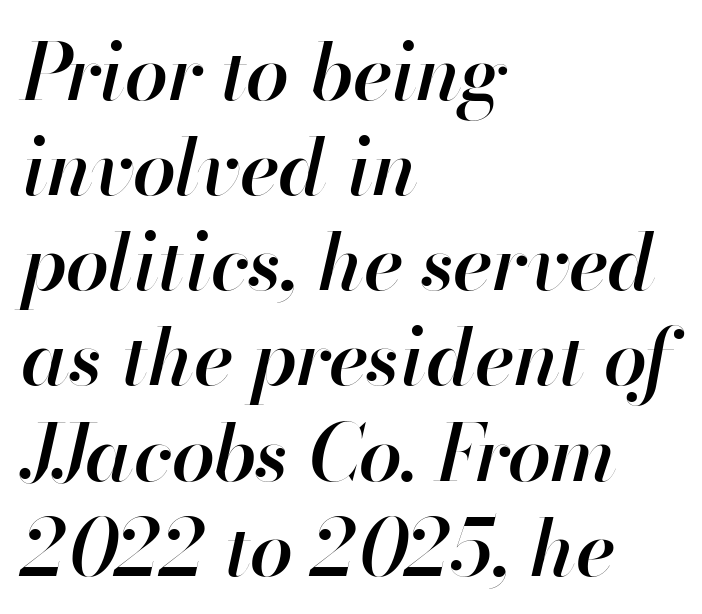
Q: Is the text bold? A: Semi-bold.
Q: Is the text italic (slanted)? A: Yes, it leans right by about 13 degrees.
Q: Is the text underlined? A: No.
Q: How is the paragraph aligned? A: Left-aligned.
Q: Is the spacing between letters normal or unusually wide? A: Normal.
Q: Width (condensed, normal, or wide)? A: Normal.
Q: Stroke contrast? A: High.
Q: x-height? A: Small.
Q: Monospaced? A: No.
